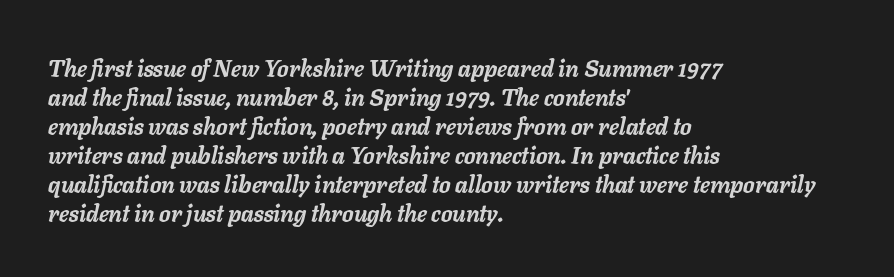
The image shows 23 px bold type, italic (leaning right); set left-aligned, normal line spacing (1.26x), normal letter spacing, not underlined.
